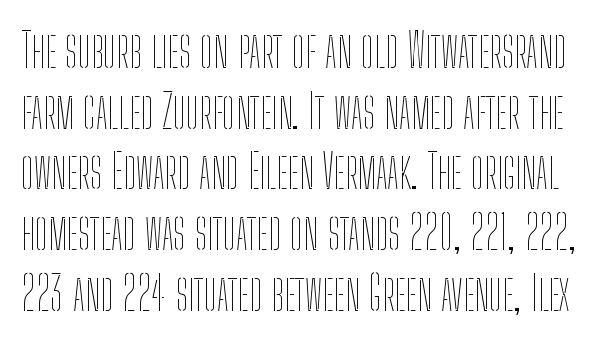
Vertical strokes here are truly vertical. The space directly below the letters is spotless. Varying glyph widths throughout — classic text-font behaviour. No extra tracking has been applied to these lines.
